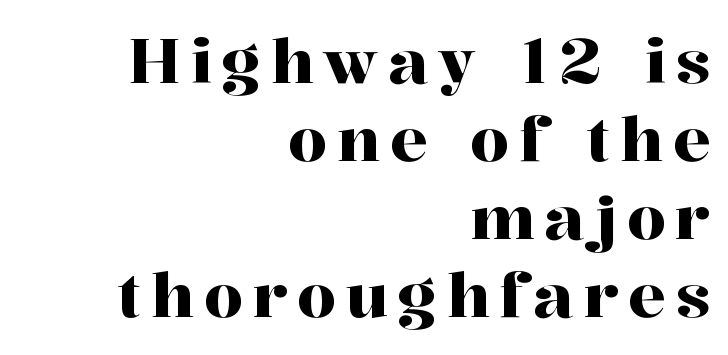
The image shows 62 px serif type, upright; set right-aligned, normal line spacing (1.26x), not underlined; high stroke contrast and a medium x-height.
